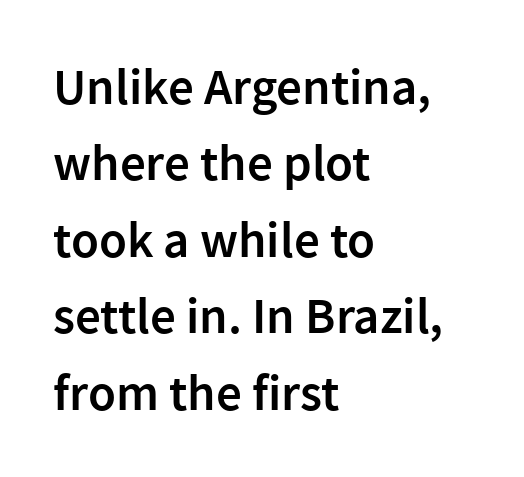
Look at the stroke-to-counter ratio: somewhat heavy, a semibold. The leading is moderate, giving the passage an even texture. A typesetter would call this proportional, since set widths differ per character. Inter-character spacing is left at the font's built-in metrics.
